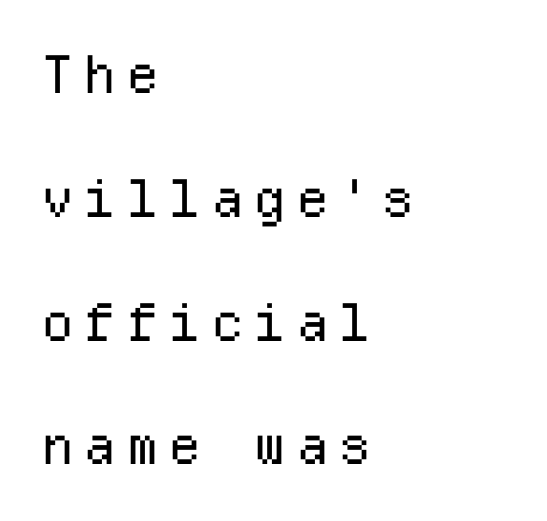
{"serif": "no", "italic": "no", "bold": "no", "weight": "regular", "width": "normal", "stroke_contrast": "low", "x_height": "medium", "monospaced": "yes", "underline": "no", "align": "left", "line_spacing": "loose", "line_spacing_ratio": 2.38, "glyph_px": 52}
